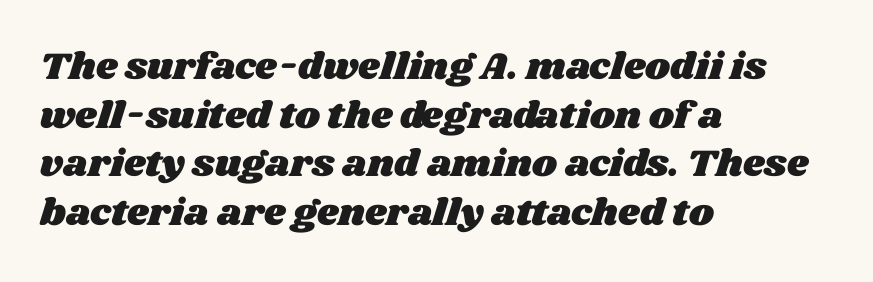
The image shows 38 px wide type; set left-aligned, normal line spacing (1.28x), normal letter spacing, not underlined; medium stroke contrast and a large x-height.
